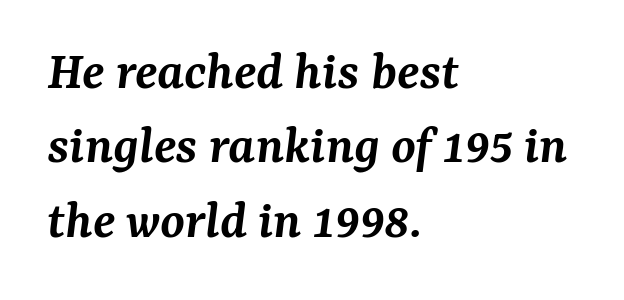
Q: Is the text bold? A: Semi-bold.
Q: Is the text italic (slanted)? A: Yes, it leans right by about 7 degrees.
Q: Is the typeface a serif or a sans-serif typeface? A: Serif.
Q: Is the text underlined? A: No.
Q: How is the paragraph aligned? A: Left-aligned.
Q: Is the spacing between letters normal or unusually wide? A: Normal.
Q: Is the spacing between lines tight, normal or loose? A: Normal.
Q: Width (condensed, normal, or wide)? A: Normal.
Q: Stroke contrast? A: Medium.
Q: x-height? A: Medium.
Q: Monospaced? A: No.
